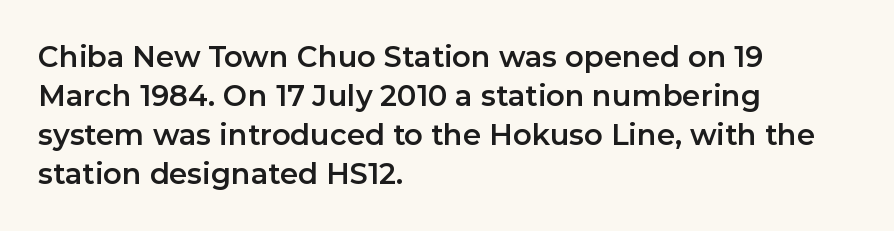
The image shows 29 px sans-serif type, upright; set left-aligned, normal line spacing (1.35x), normal letter spacing, not underlined; low stroke contrast and a medium x-height.
